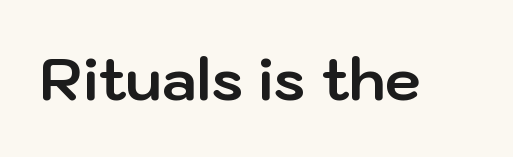
The image shows 58 px bold sans-serif type, upright; set normal letter spacing, not underlined; low stroke contrast and a medium x-height.
